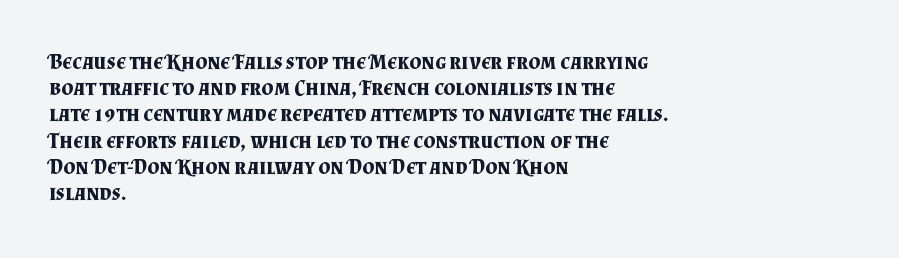
{"italic": "no", "bold": "yes", "underline": "no", "align": "left", "line_spacing": "normal", "line_spacing_ratio": 1.25, "letter_spacing": "normal", "letter_spacing_em": 0.0, "glyph_px": 21}
